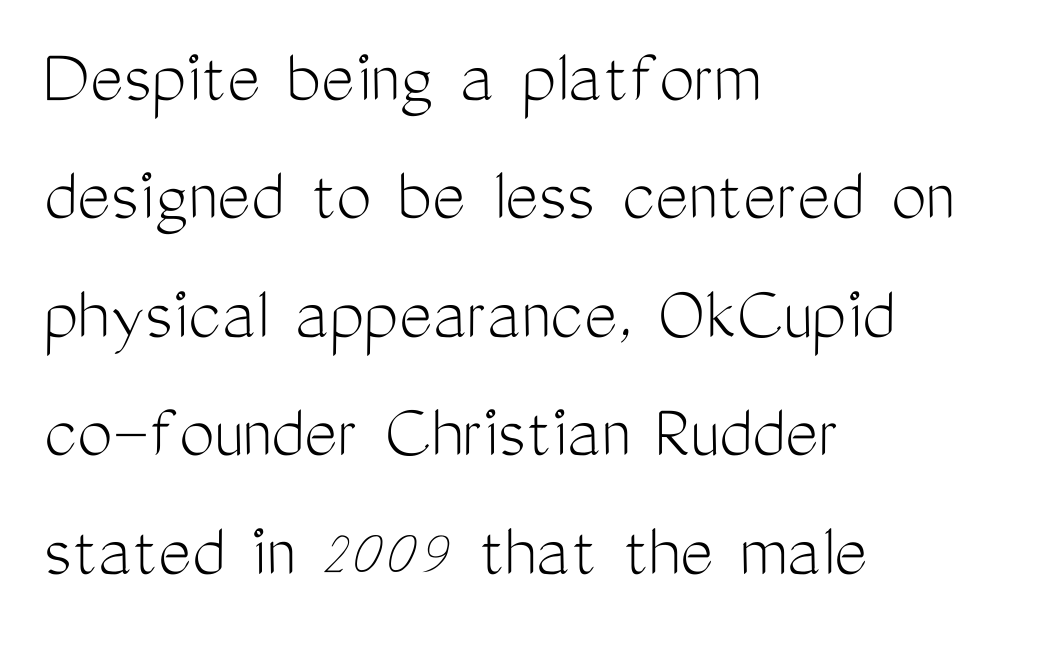
The typesetting does not lean heavy: it is not bold. The lines sit at an ordinary, default distance from one another. Note the varied advance widths — an 'i' is clearly narrower than an 'm'. The passage is arranged the way most books set body copy — flush left. The gap between lines stays unmarked. Grotesque or geometric, the face here clearly has no serifs.
